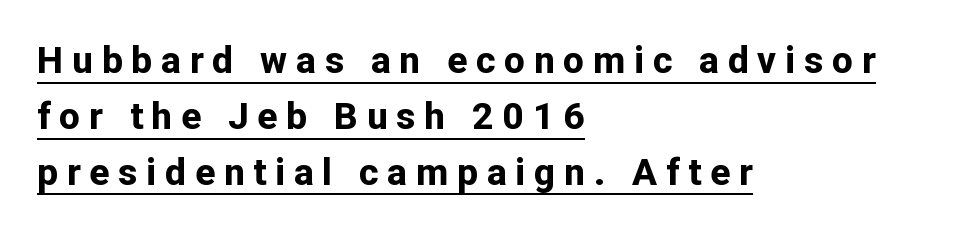
The face used here is proportionally spaced, like ordinary book or web type. Unlike a traditional serif, this face leaves its strokes unadorned. The glyphs have the mass of a bold cut. Every row of glyphs begins at an identical x-position on the left.
